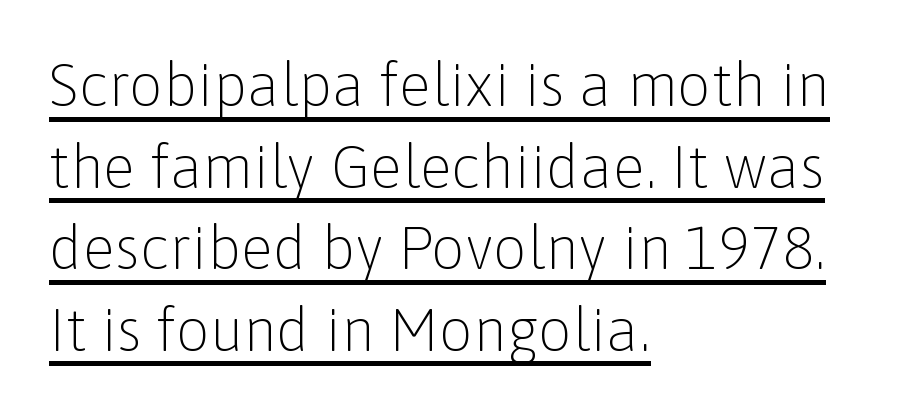
{"serif": "no", "italic": "no", "bold": "no", "weight": "light", "width": "normal", "stroke_contrast": "low", "x_height": "medium", "monospaced": "no", "underline": "yes", "align": "left", "line_spacing": "normal", "line_spacing_ratio": 1.36, "letter_spacing": "normal", "letter_spacing_em": 0.0, "glyph_px": 60}
